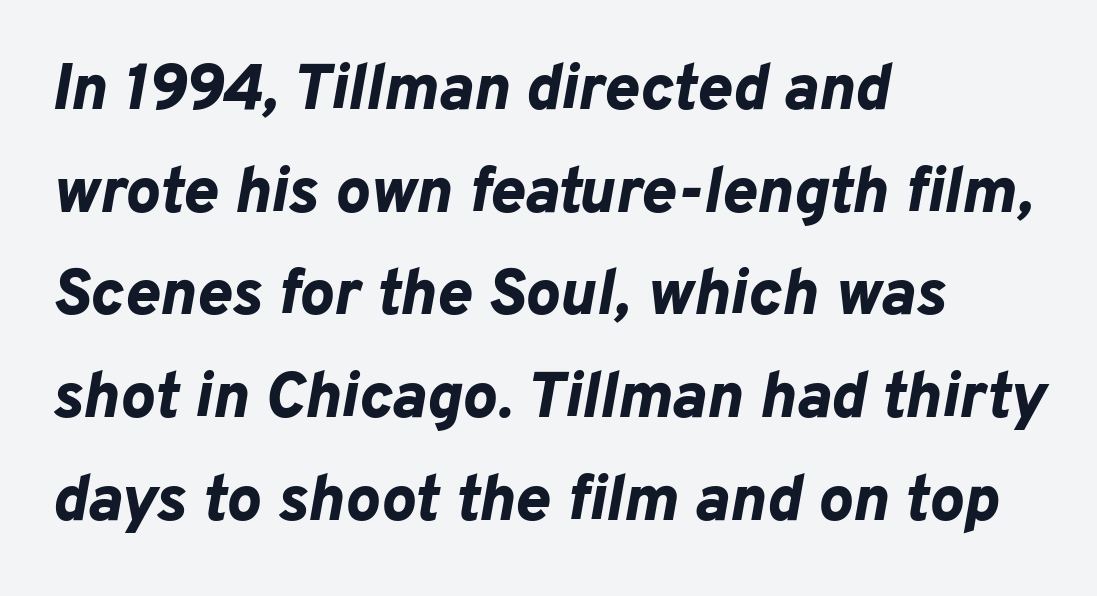
{"italic": "yes", "lean": "right", "slant_degrees": 10, "bold": "yes", "weight": "bold", "width": "normal", "stroke_contrast": "low", "x_height": "medium", "monospaced": "no", "underline": "no", "align": "left", "line_spacing": "normal", "line_spacing_ratio": 1.58, "letter_spacing": "normal", "letter_spacing_em": 0.0, "glyph_px": 65}
